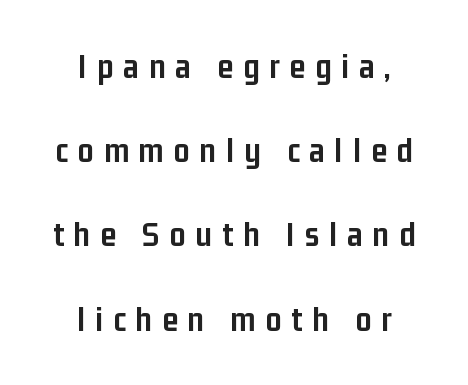
{"serif": "no", "italic": "no", "bold": "yes", "weight": "semibold", "width": "condensed", "stroke_contrast": "low", "x_height": "medium", "monospaced": "no", "underline": "no", "align": "center", "line_spacing": "loose", "line_spacing_ratio": 2.34, "letter_spacing": "wide", "letter_spacing_em": 0.27, "glyph_px": 36}
